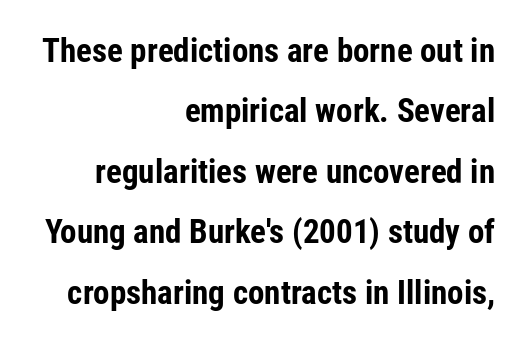
This sample is right-justified, so line beginnings fall wherever the words allow. Is there any slant? The stems are plumb. The letterforms sit shoulder to shoulder at normal distance. Compared with an ordinary text face, these strokes are far heavier — a full bold. The letters advance in unequal steps, a hallmark of proportional type.
